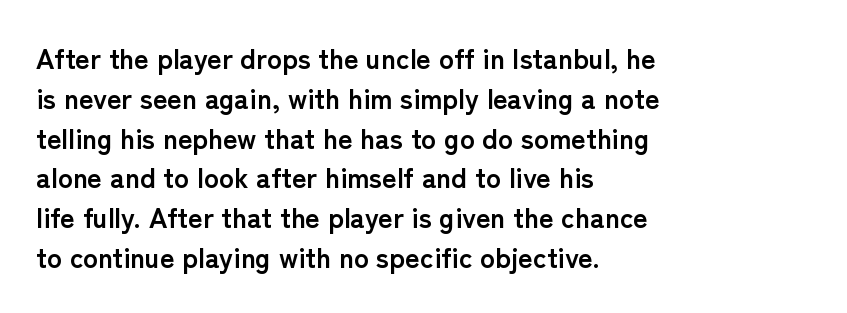
Q: Is the text bold? A: Yes.
Q: Is the text italic (slanted)? A: No, it is upright.
Q: Is the typeface a serif or a sans-serif typeface? A: Sans-serif.
Q: Is the text underlined? A: No.
Q: How is the paragraph aligned? A: Left-aligned.
Q: Is the spacing between letters normal or unusually wide? A: Normal.
Q: Is the spacing between lines tight, normal or loose? A: Normal.
Q: Width (condensed, normal, or wide)? A: Normal.
Q: Stroke contrast? A: Low.
Q: x-height? A: Medium.
Q: Monospaced? A: No.
